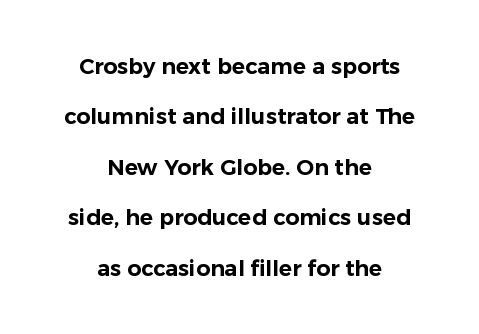
Horizontal bands of white between lines are thick stripes. No extra tracking has been applied to these lines. A centered setting, common on invitations and titles, is used for this passage. Posture: upright roman.
